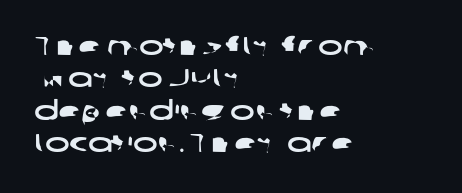
The image shows 26 px text type; set left-aligned, normal line spacing (1.25x), normal letter spacing, not underlined.
